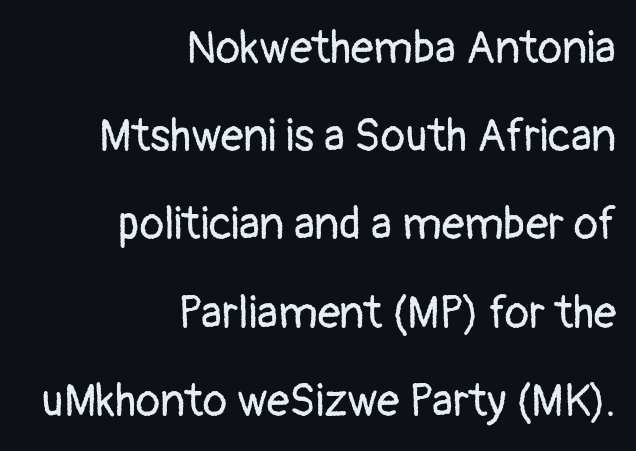
The designer went with a sans here, leaving each stem footless. Beneath every word, the page is bare. Varying glyph widths throughout — classic text-font behaviour. No extra ink here — the face is not bold. The ragged edge is on the left, which tells us the setting is flush right. The gaps between neighbouring characters are ordinary and unremarkable.
